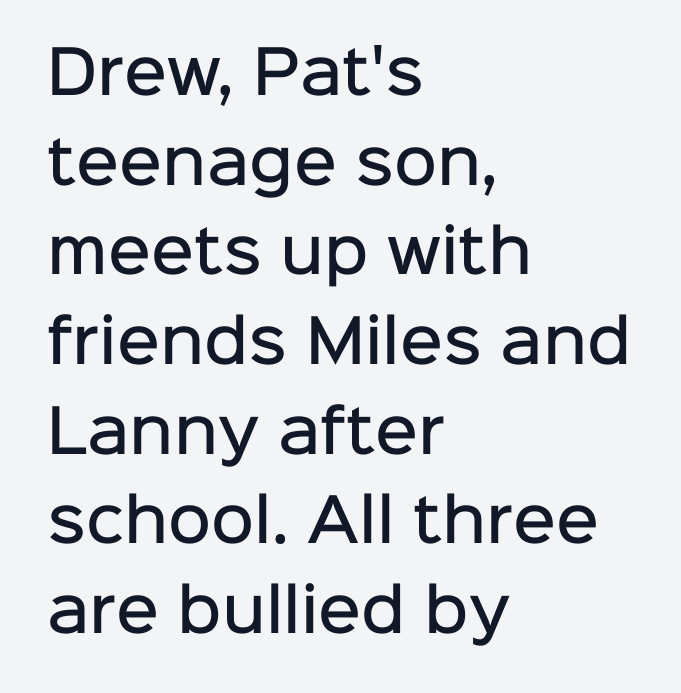
Q: Is the text bold? A: Semi-bold.
Q: Is the text italic (slanted)? A: No, it is upright.
Q: Is the typeface a serif or a sans-serif typeface? A: Sans-serif.
Q: Is the text underlined? A: No.
Q: How is the paragraph aligned? A: Left-aligned.
Q: Is the spacing between letters normal or unusually wide? A: Normal.
Q: Is the spacing between lines tight, normal or loose? A: Normal.
Q: Width (condensed, normal, or wide)? A: Normal.
Q: Stroke contrast? A: Low.
Q: x-height? A: Medium.
Q: Monospaced? A: No.
